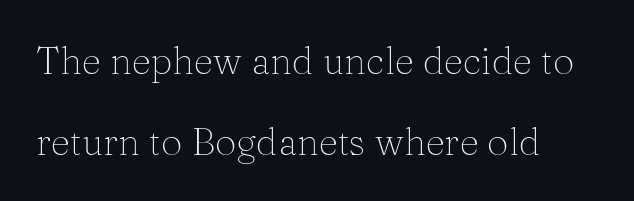
Notice how the passage keeps a crisp vertical edge on the left only. You can tell it's not italic because the verticals are truly vertical. Clear beneath every line of the passage. Nothing heavy about these letters — not bold at all. Type style note: has serifs.
